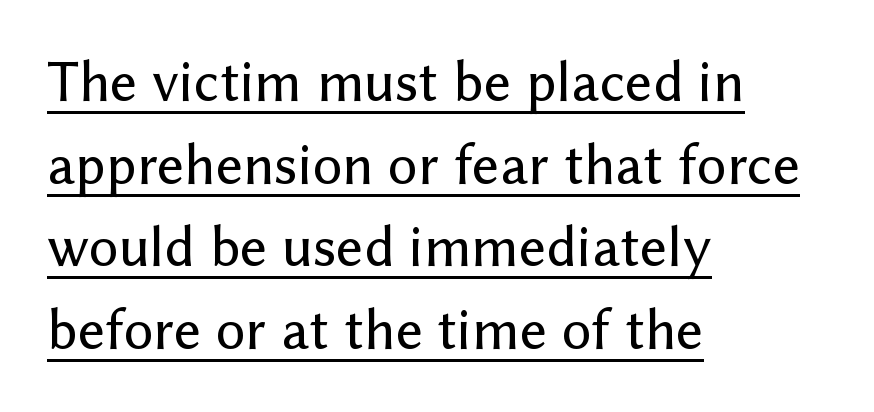
Letter spacing: default. Spacing verdict: proportional, widths tailored to each character. Rendered with straight, roman letterforms. The leading is moderate, giving the passage an even texture. The letters carry no serifs — their stems end cleanly without finishing strokes. The typesetter has applied underlining to the passage shown.
